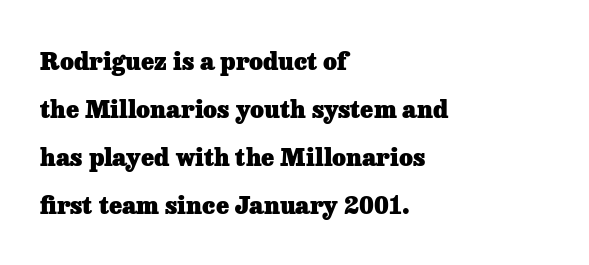
The image shows 24 px bold type, upright; set left-aligned, loose line spacing (2.0x), normal letter spacing, not underlined.
